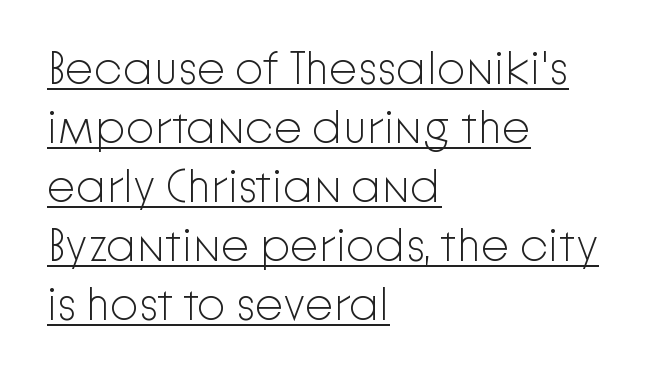
{"serif": "no", "italic": "no", "bold": "no", "weight": "light", "width": "normal", "stroke_contrast": "low", "x_height": "medium", "monospaced": "no", "underline": "yes", "align": "left", "line_spacing": "normal", "line_spacing_ratio": 1.28, "letter_spacing": "normal", "letter_spacing_em": 0.0, "glyph_px": 46}
